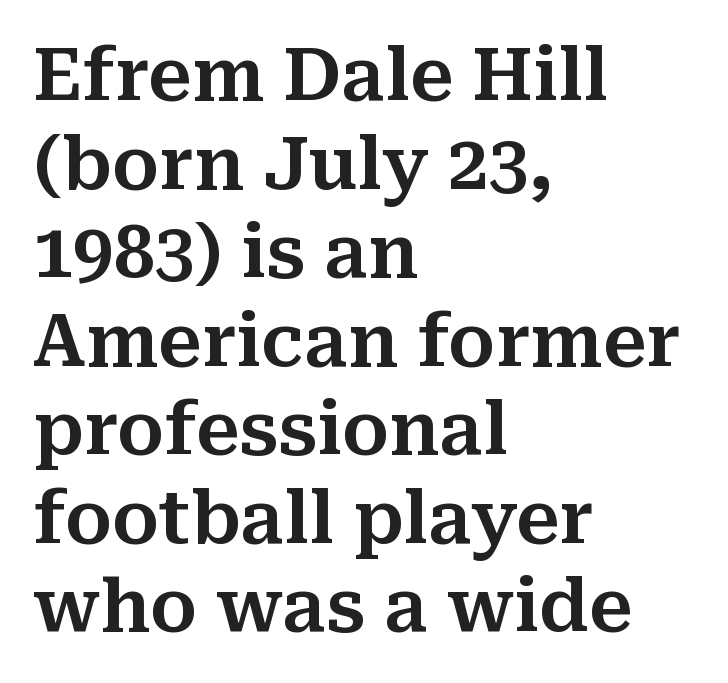
Q: Is the text italic (slanted)? A: No, it is upright.
Q: Is the typeface a serif or a sans-serif typeface? A: Serif.
Q: Is the text underlined? A: No.
Q: How is the paragraph aligned? A: Left-aligned.
Q: Is the spacing between letters normal or unusually wide? A: Normal.
Q: Width (condensed, normal, or wide)? A: Normal.
Q: Stroke contrast? A: Medium.
Q: x-height? A: Medium.
Q: Monospaced? A: No.
